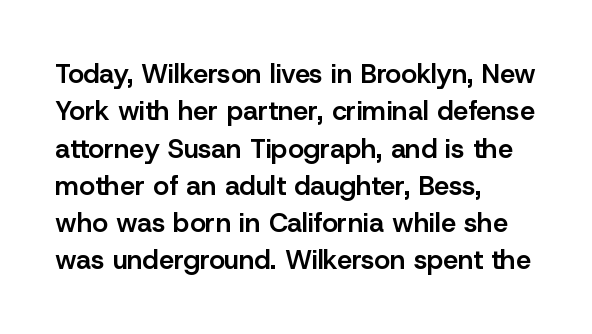
The image shows 27 px text type, upright; set left-aligned, normal line spacing (1.38x), normal letter spacing, not underlined.
